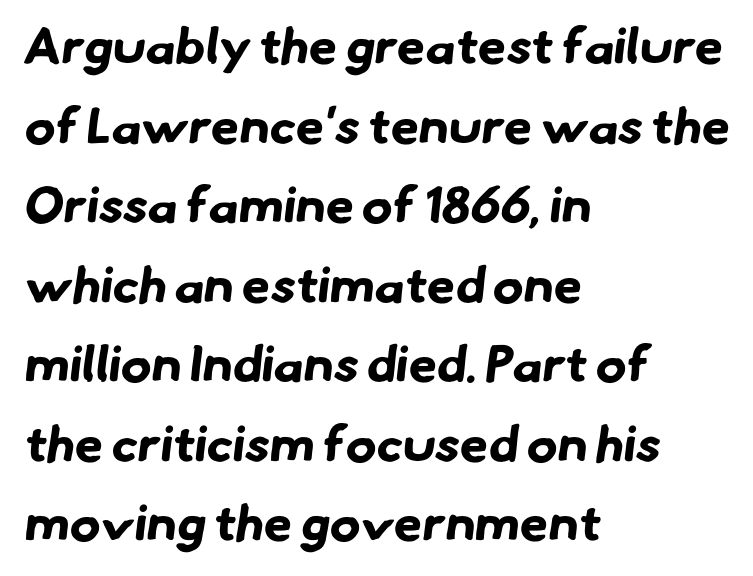
The image shows 51 px bold sans-serif type; set left-aligned, normal line spacing (1.56x), normal letter spacing, not underlined; low stroke contrast and a small x-height.
